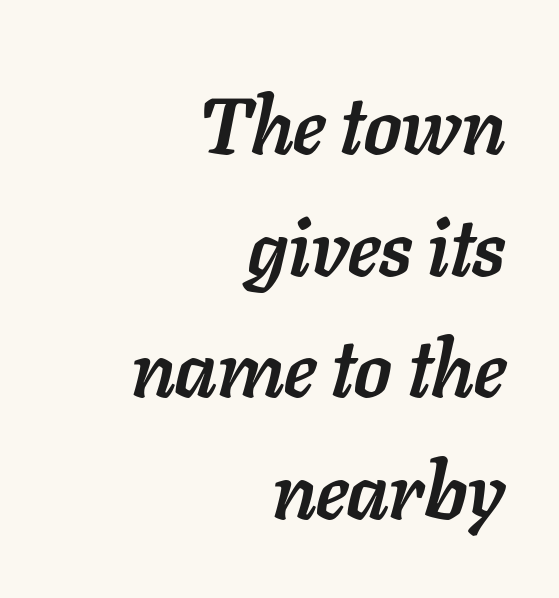
This sample has the flowing, uneven cadence of proportional lettering. Baseline-to-baseline distance is the conventional proportion of letter height. I'd describe the lettering as bold — thick and assertive. Inter-character spacing is left at the font's built-in metrics.
